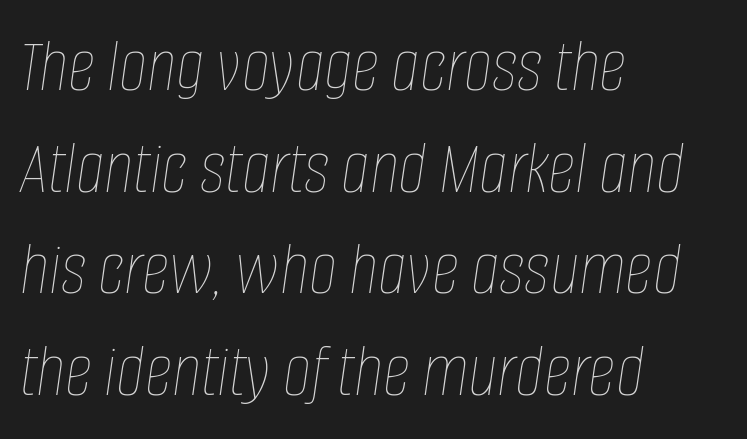
{"italic": "yes", "lean": "right", "slant_degrees": 8, "bold": "no", "weight": "thin", "width": "condensed", "stroke_contrast": "low", "x_height": "large", "monospaced": "no", "underline": "no", "align": "left", "line_spacing": "normal", "line_spacing_ratio": 1.32, "letter_spacing": "normal", "letter_spacing_em": 0.0, "glyph_px": 77}
